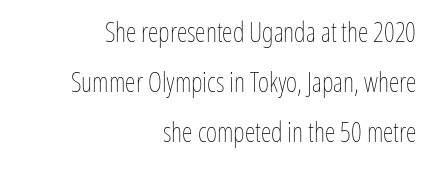
The image shows 27 px text type, upright; set right-aligned, line spacing 1.85x, normal letter spacing, not underlined.
